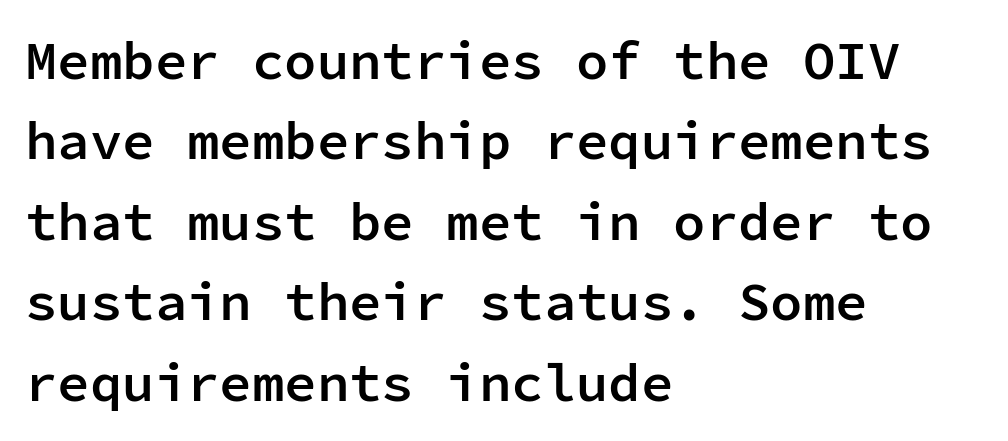
{"serif": "no", "italic": "no", "bold": "semi", "weight": "semibold", "width": "normal", "stroke_contrast": "low", "x_height": "medium", "monospaced": "yes", "underline": "no", "align": "left", "line_spacing": "normal", "line_spacing_ratio": 1.49, "letter_spacing": "normal", "letter_spacing_em": 0.0, "glyph_px": 54}
